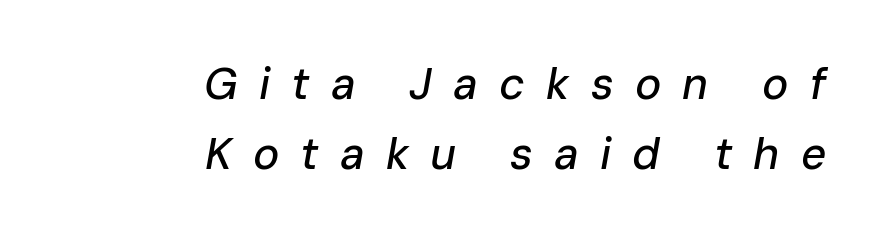
{"italic": "yes", "lean": "right", "slant_degrees": 10, "width": "normal", "stroke_contrast": "low", "x_height": "medium", "monospaced": "no", "underline": "no", "align": "right", "line_spacing": "normal", "line_spacing_ratio": 1.58, "letter_spacing": "wide", "letter_spacing_em": 0.48, "glyph_px": 44}
